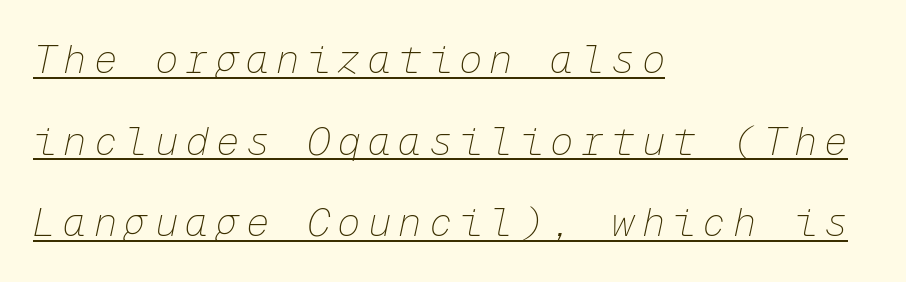
Q: Is the text bold? A: No.
Q: Is the text italic (slanted)? A: Yes, it leans right by about 12 degrees.
Q: Is the text underlined? A: Yes.
Q: How is the paragraph aligned? A: Left-aligned.
Q: Is the spacing between lines tight, normal or loose? A: Loose.
Q: Width (condensed, normal, or wide)? A: Normal.
Q: Stroke contrast? A: Low.
Q: x-height? A: Medium.
Q: Monospaced? A: Yes.
